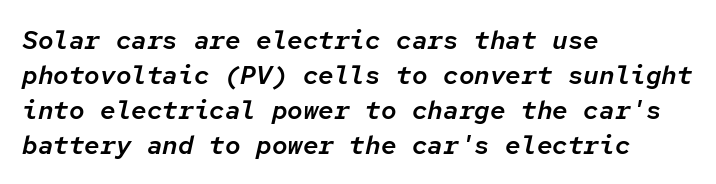
Q: Is the text italic (slanted)? A: Yes, it leans right by about 12 degrees.
Q: Is the text underlined? A: No.
Q: How is the paragraph aligned? A: Left-aligned.
Q: Is the spacing between letters normal or unusually wide? A: Normal.
Q: Is the spacing between lines tight, normal or loose? A: Normal.
